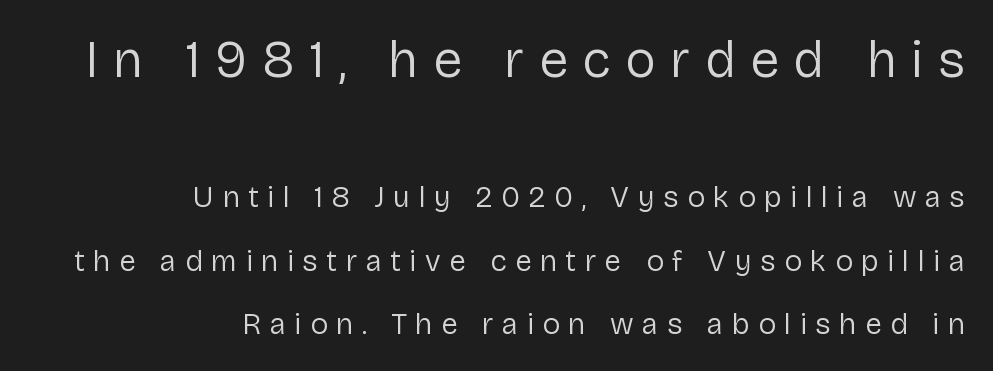
{"serif": "no", "italic": "no", "bold": "no", "weight": "regular", "width": "normal", "stroke_contrast": "low", "x_height": "medium", "monospaced": "no", "underline": "no", "align": "right", "line_spacing": "loose", "line_spacing_ratio": 2.11, "letter_spacing": "wide", "letter_spacing_em": 0.28, "larger_block": "first", "size_ratio": 1.73, "glyph_px": 52}
